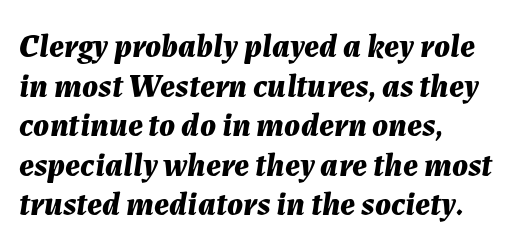
These lines keep a tight, regular rhythm from letter to letter. Quick note: underline off. Here the designer chose a conventional face with non-uniform glyph widths. Strong, thick strokes mark this as bold type.
